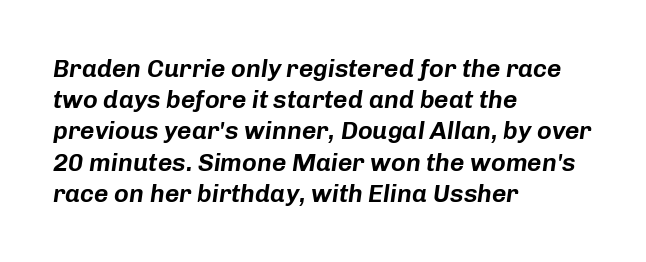
The image shows 25 px text type, italic (leaning right); set left-aligned, normal line spacing (1.25x), normal letter spacing, not underlined.
